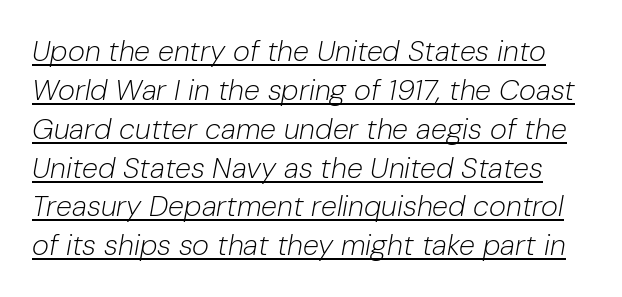
{"italic": "yes", "lean": "right", "slant_degrees": 10, "bold": "no", "weight": "light", "width": "normal", "stroke_contrast": "low", "x_height": "medium", "monospaced": "no", "underline": "yes", "line_spacing": "normal", "line_spacing_ratio": 1.34, "letter_spacing": "normal", "letter_spacing_em": 0.0, "glyph_px": 29}
